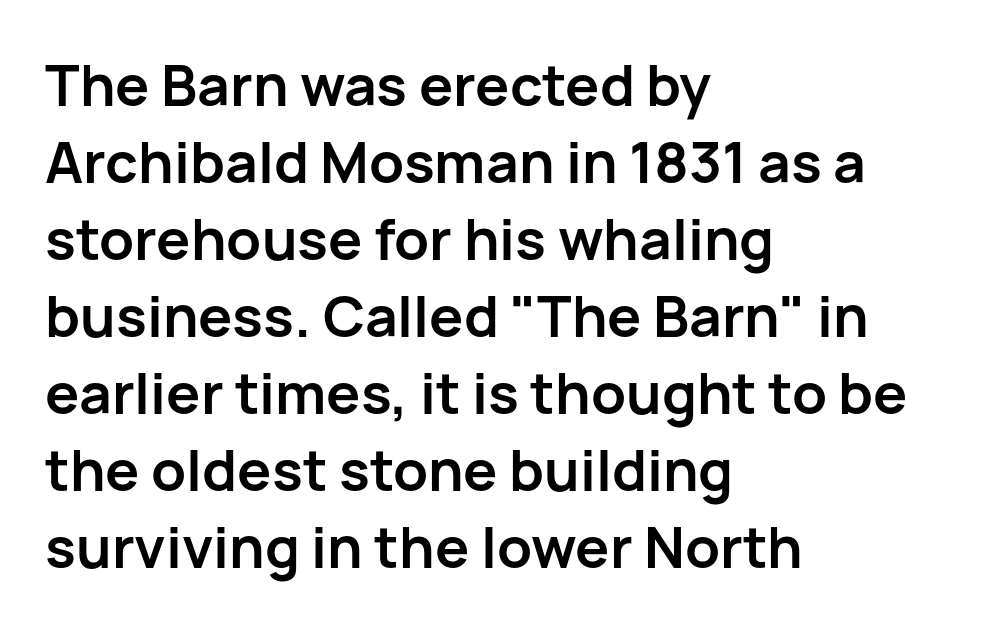
Spacing verdict: proportional, widths tailored to each character. Any mark beneath the type? The region is blank. The passage is arranged the way most books set body copy — flush left. Observe the absence of serifs on each vertical stroke in this sample.
